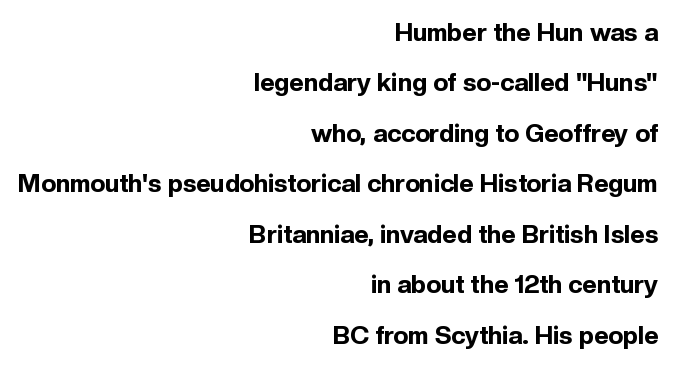
Q: Is the text bold? A: Yes.
Q: Is the text italic (slanted)? A: No, it is upright.
Q: Is the text underlined? A: No.
Q: How is the paragraph aligned? A: Right-aligned.
Q: Is the spacing between letters normal or unusually wide? A: Normal.
Q: Is the spacing between lines tight, normal or loose? A: Loose.
